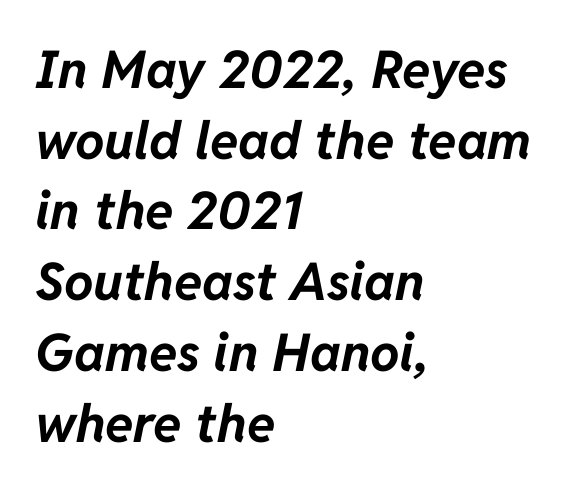
{"italic": "yes", "lean": "right", "slant_degrees": 11, "bold": "yes", "weight": "bold", "width": "normal", "stroke_contrast": "low", "x_height": "medium", "monospaced": "no", "underline": "no", "align": "left", "line_spacing": "normal", "line_spacing_ratio": 1.36, "letter_spacing": "normal", "letter_spacing_em": 0.0, "glyph_px": 52}
